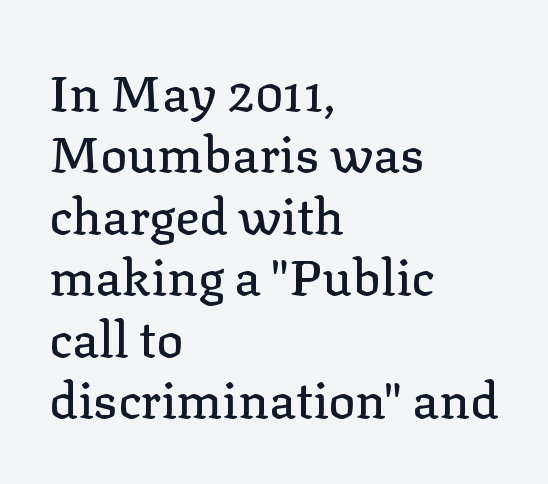
{"serif": "yes", "italic": "no", "width": "normal", "stroke_contrast": "low", "x_height": "medium", "monospaced": "no", "underline": "no", "align": "left", "line_spacing_ratio": 1.23, "letter_spacing": "normal", "letter_spacing_em": 0.0, "glyph_px": 50}
